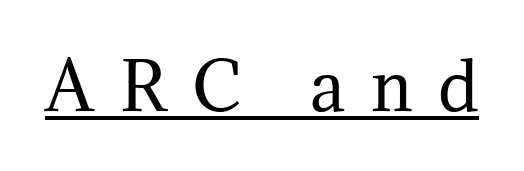
{"serif": "yes", "italic": "no", "bold": "no", "weight": "regular", "width": "normal", "stroke_contrast": "medium", "x_height": "medium", "monospaced": "no", "underline": "yes", "letter_spacing": "wide", "letter_spacing_em": 0.4, "glyph_px": 65}
